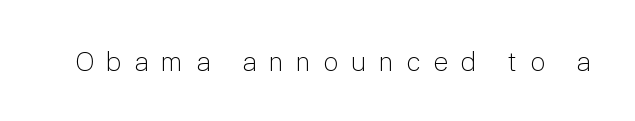
Q: Is the text bold? A: No.
Q: Is the text italic (slanted)? A: No, it is upright.
Q: Is the text underlined? A: No.
Q: Is the spacing between letters normal or unusually wide? A: Unusually wide.
